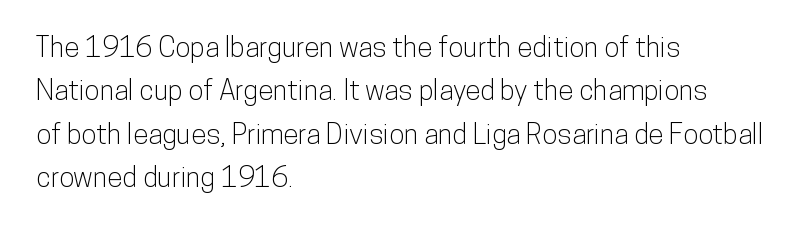
Each line starts at the same left margin while the right side varies. Tall strokes in this sample are plumb rather than angled. Is this a sans? Yes — the strokes have no serifs. Compared with typical body copy, the letter spacing here is the same. Regular leading.
